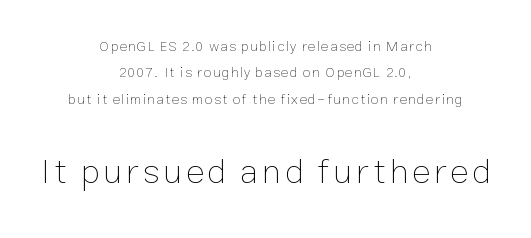
{"italic": "no", "bold": "no", "weight": "thin", "width": "normal", "stroke_contrast": "low", "x_height": "medium", "monospaced": "no", "underline": "no", "align": "center", "line_spacing_ratio": 1.88, "larger_block": "second", "size_ratio": 2.5, "glyph_px": 35}
